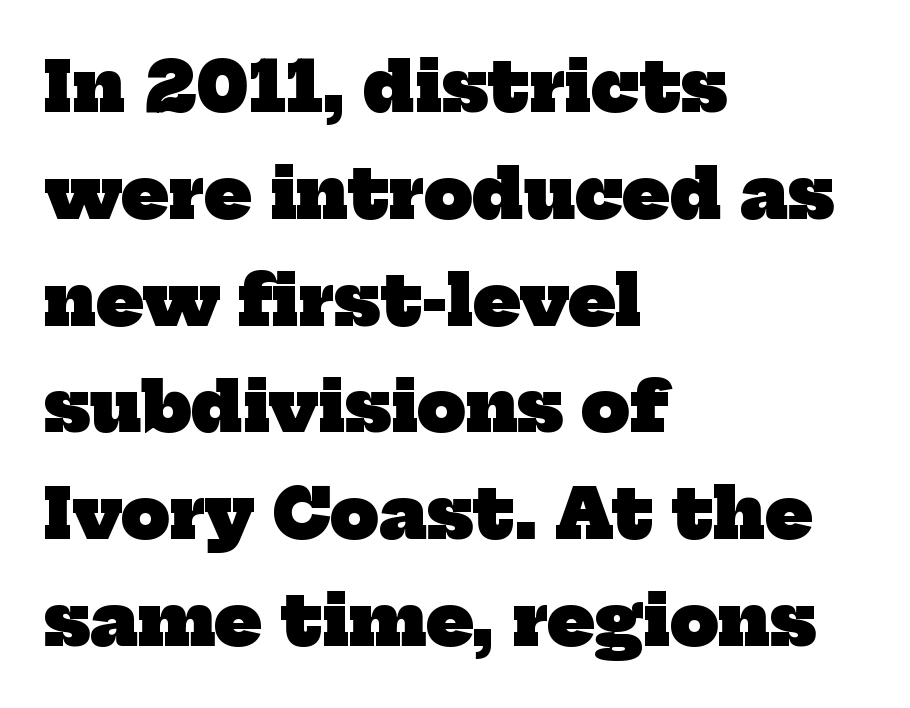
The image shows 68 px heavy serif type; set left-aligned, normal line spacing (1.57x), normal letter spacing, not underlined; low stroke contrast and a medium x-height.
